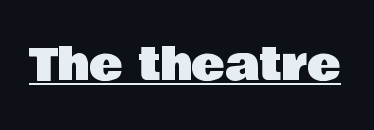
Type style note: lacks serifs. This sample carries an underscore along the baseline area. Does extra space separate the letters? No, they use regular spacing. Vertical strokes here are truly vertical. Character widths vary here, with narrow letters taking less room than wide ones.
